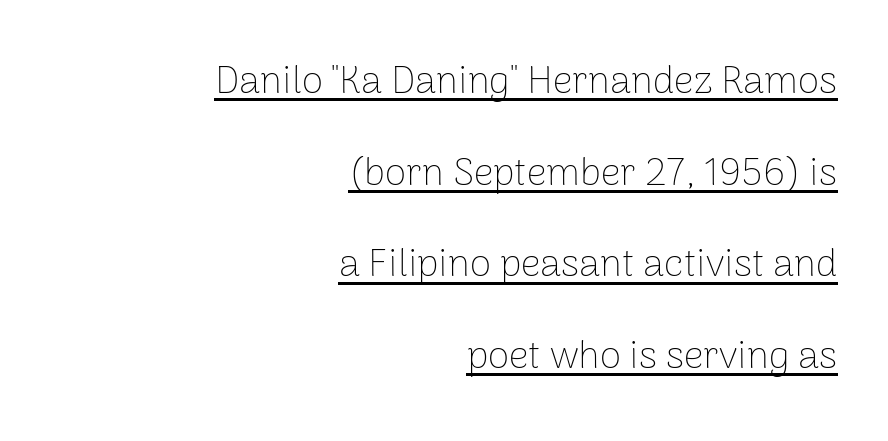
Character widths vary here, with narrow letters taking less room than wide ones. No feet cap the strokes, marking this as sans-serif type. No extra ink here — the face is not bold. This block would shrink considerably if given ordinary leading; it's expanded now. Students, note that the glyphs here touch the page at normal intervals.
